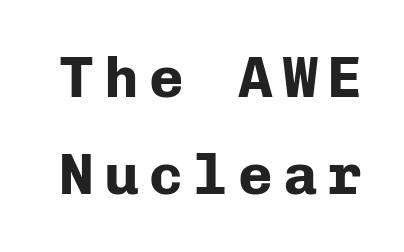
The image shows 58 px bold sans-serif type, upright, monospaced; set normal line spacing (1.68x), not underlined; low stroke contrast and a medium x-height.
